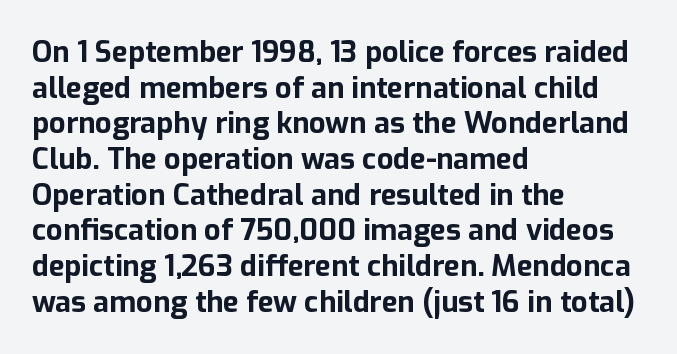
The space directly below the letters is spotless. Students, note that the glyphs here touch the page at normal intervals. On the weight axis this lands at bold, roughly 700. Character widths vary here, with narrow letters taking less room than wide ones. The typography opts for an upright posture over an oblique one. The typesetter chose a ragged-right arrangement here.
